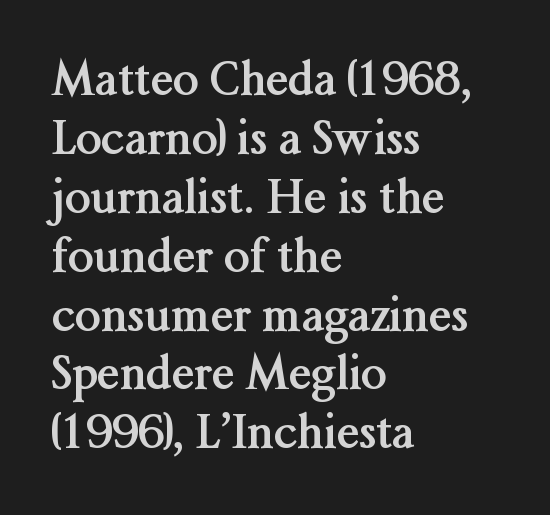
These lines are set flush left with a ragged right edge. The gaps between neighbouring characters are ordinary and unremarkable. Check the space under the baseline: it is left empty. You can tell it's not italic because the verticals are truly vertical. This block has exactly the height ordinary leading produces. Each glyph is drawn with heavy, bold strokes.
